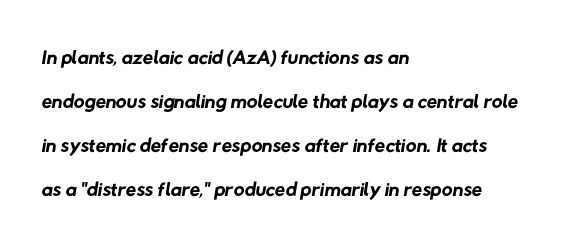
Q: Is the text bold? A: No.
Q: Is the typeface a serif or a sans-serif typeface? A: Sans-serif.
Q: Is the text underlined? A: No.
Q: How is the paragraph aligned? A: Left-aligned.
Q: Is the spacing between letters normal or unusually wide? A: Normal.
Q: Is the spacing between lines tight, normal or loose? A: Normal.
Q: Width (condensed, normal, or wide)? A: Normal.
Q: Stroke contrast? A: Low.
Q: x-height? A: Medium.
Q: Monospaced? A: No.
